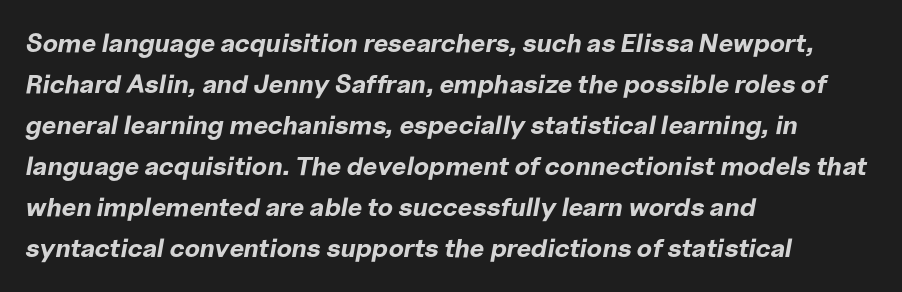
{"italic": "yes", "lean": "right", "slant_degrees": 10, "bold": "yes", "underline": "no", "align": "left", "line_spacing": "normal", "line_spacing_ratio": 1.58, "letter_spacing": "normal", "letter_spacing_em": 0.0, "glyph_px": 26}
